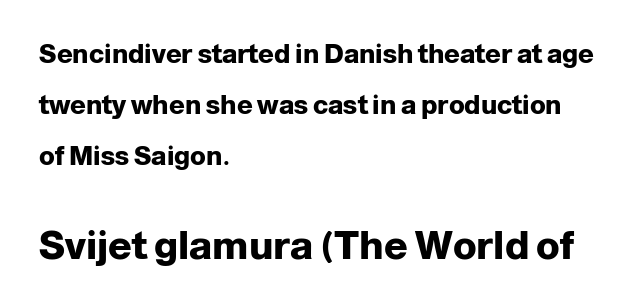
{"serif": "no", "italic": "no", "bold": "yes", "weight": "heavy", "width": "normal", "stroke_contrast": "low", "x_height": "medium", "monospaced": "no", "underline": "no", "align": "left", "line_spacing": "loose", "line_spacing_ratio": 1.96, "letter_spacing": "normal", "letter_spacing_em": 0.0, "larger_block": "second", "size_ratio": 1.5, "glyph_px": 39}
